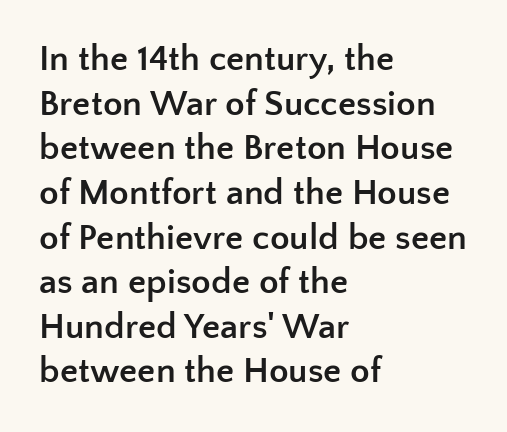
The image shows 36 px semibold sans-serif type, upright; set left-aligned, line spacing 1.24x, normal letter spacing, not underlined; low stroke contrast and a medium x-height.
